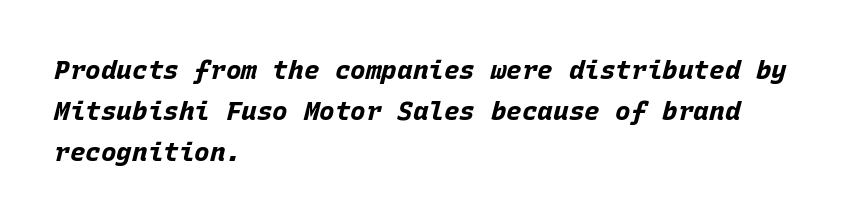
The image shows 26 px bold type, italic (leaning right); set left-aligned, normal line spacing (1.57x), normal letter spacing, not underlined.
